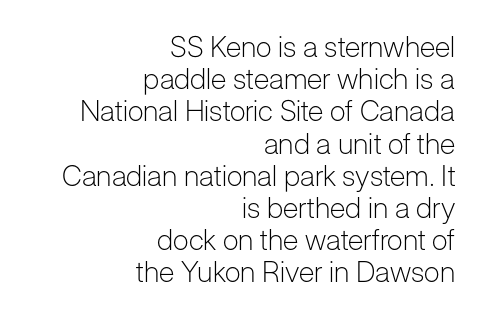
{"serif": "no", "italic": "no", "bold": "no", "weight": "light", "width": "normal", "stroke_contrast": "low", "x_height": "medium", "monospaced": "no", "underline": "no", "align": "right", "line_spacing": "tight", "line_spacing_ratio": 1.11, "letter_spacing": "normal", "letter_spacing_em": 0.0, "glyph_px": 29}
